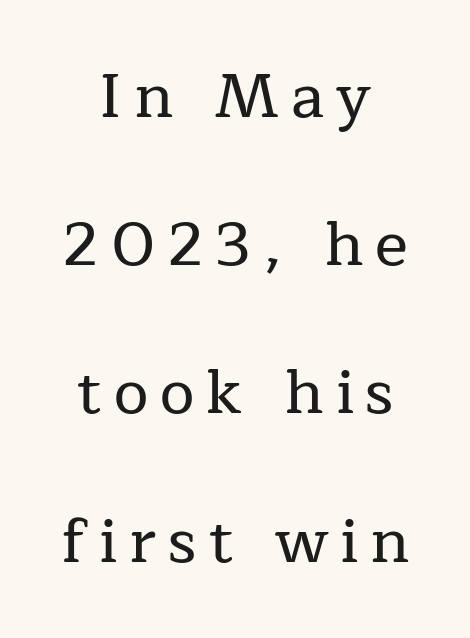
Regarding serifs, this sample has them. You could not count columns in this text — the font is proportionally spaced. The lines in this sample share a center point and differ in where they start and stop. Any mark beneath the type? The region is blank. When letters stand straight like this, we call the style roman or upright.
